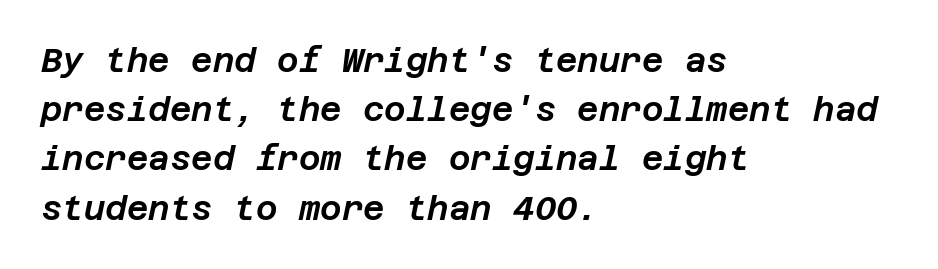
{"italic": "yes", "lean": "right", "slant_degrees": 12, "width": "normal", "stroke_contrast": "low", "x_height": "large", "underline": "no", "align": "left", "line_spacing": "normal", "line_spacing_ratio": 1.49, "letter_spacing": "normal", "letter_spacing_em": 0.0, "glyph_px": 33}
